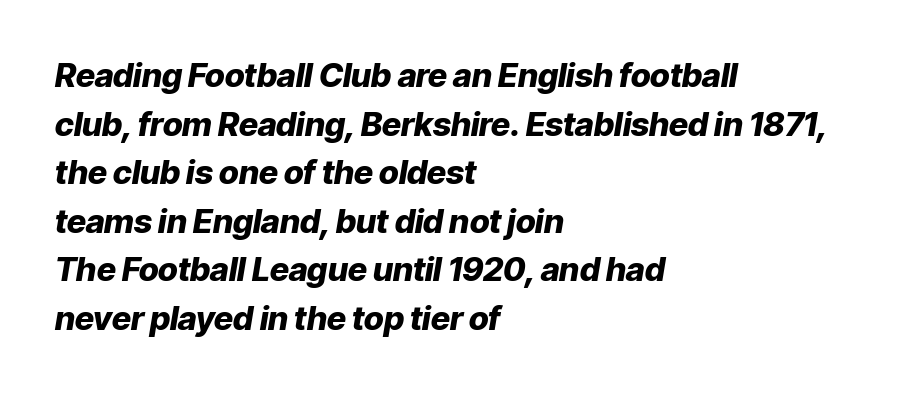
Q: Is the text bold? A: Yes.
Q: Is the text italic (slanted)? A: Yes, it leans right by about 9 degrees.
Q: Is the text underlined? A: No.
Q: How is the paragraph aligned? A: Left-aligned.
Q: Is the spacing between letters normal or unusually wide? A: Normal.
Q: Is the spacing between lines tight, normal or loose? A: Normal.
Q: Width (condensed, normal, or wide)? A: Normal.
Q: Stroke contrast? A: Low.
Q: x-height? A: Medium.
Q: Monospaced? A: No.
